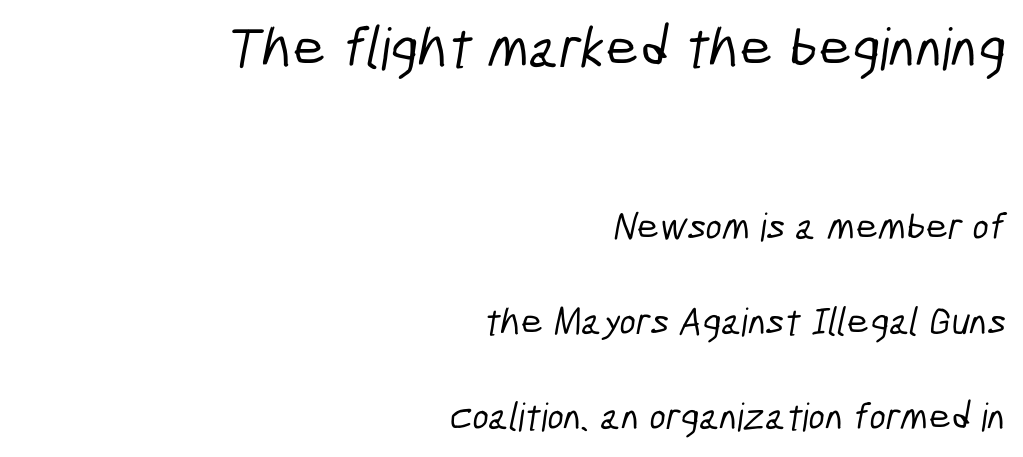
Q: Is the typeface a serif or a sans-serif typeface? A: Sans-serif.
Q: Is the text underlined? A: No.
Q: How is the paragraph aligned? A: Right-aligned.
Q: Is the spacing between letters normal or unusually wide? A: Normal.
Q: Is the spacing between lines tight, normal or loose? A: Loose.
Q: Which block of text is set in a larger size, the first (top) or the second (bottom)? A: The first (top) one.
Q: Width (condensed, normal, or wide)? A: Condensed.
Q: Stroke contrast? A: Low.
Q: x-height? A: Medium.
Q: Monospaced? A: No.
